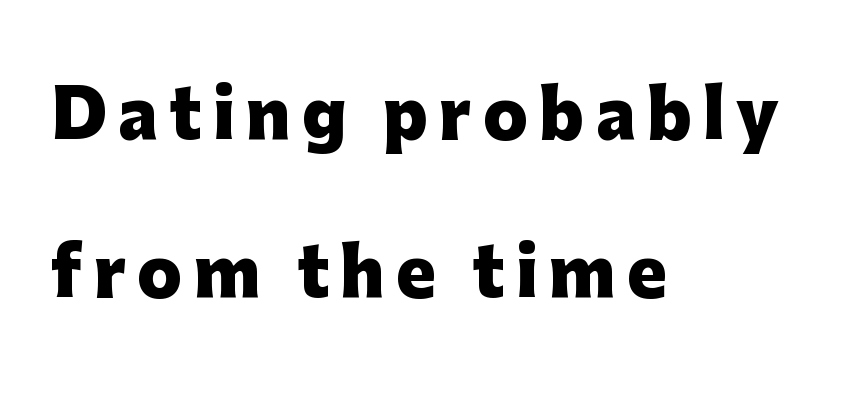
The image shows 66 px heavy sans-serif type, upright; set left-aligned, loose line spacing (2.4x), not underlined; low stroke contrast and a medium x-height.
